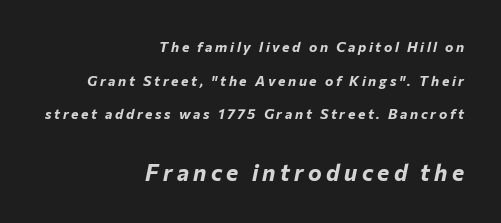
In terms of posture, this sample is oblique. What's the leading like? Stretched, with rows far apart. Only glyphs here, with clear space below each row. The passage shown is emphatically bold.
